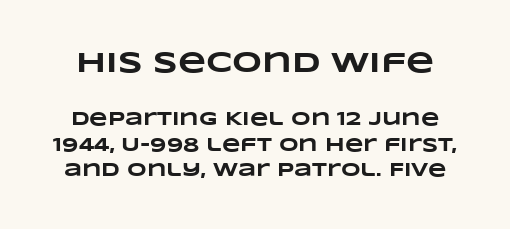
The image shows 29 px heavy, wide type; set normal line spacing (1.32x), normal letter spacing, not underlined; the first (top) block is 1.53x larger; low stroke contrast and a large x-height.
